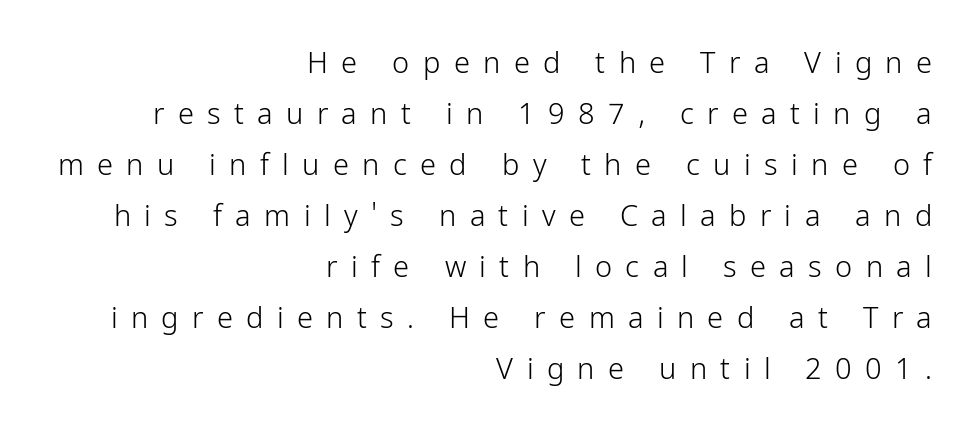
The image shows 29 px light, condensed sans-serif type, upright; set right-aligned, line spacing 1.76x, unusually wide letter spacing (+0.46 em), not underlined; low stroke contrast and a medium x-height.
